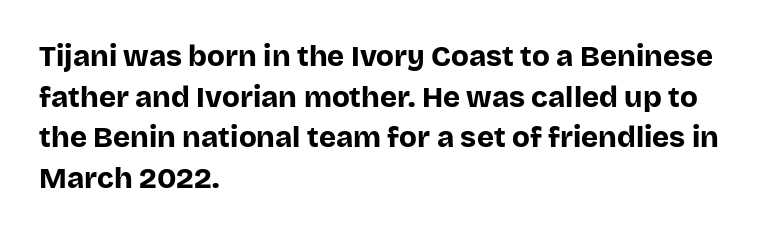
These lines are rendered in a variable-pitch font. Regarding leading, the lines here are spaced in the standard way. In terms of weight, the rendering is a true, heavy bold. Posture: vertical.
